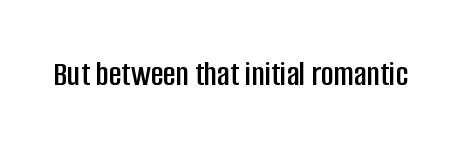
This is roman type, the default non-slanted kind. Just letters on the line, the space beneath them empty. What stands out about the letter spacing? Nothing — it is the standard amount. Do the characters align in a grid? No, the font is proportional.
